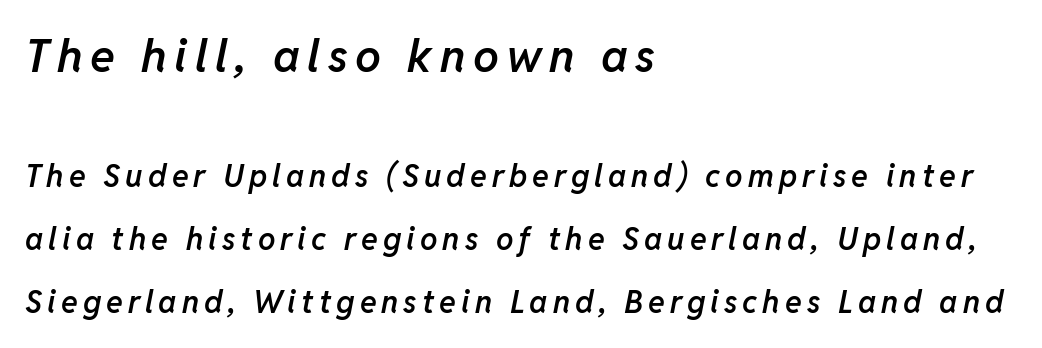
{"italic": "yes", "lean": "right", "slant_degrees": 11, "bold": "semi", "weight": "semibold", "width": "normal", "stroke_contrast": "low", "x_height": "medium", "monospaced": "no", "underline": "no", "align": "left", "line_spacing": "loose", "line_spacing_ratio": 2.03, "larger_block": "first", "size_ratio": 1.48, "glyph_px": 46}
